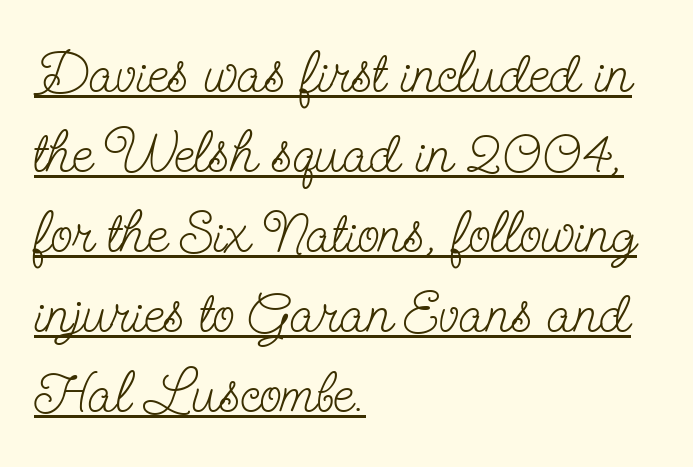
The rendering keeps characters at their native spacing. This is underlined copy, the kind a proofreader might mark for attention. The passage is arranged the way most books set body copy — flush left. Each new line begins a customary step beneath the previous one. Is this a fixed-width face? No — the glyphs have proportional, varying widths.
